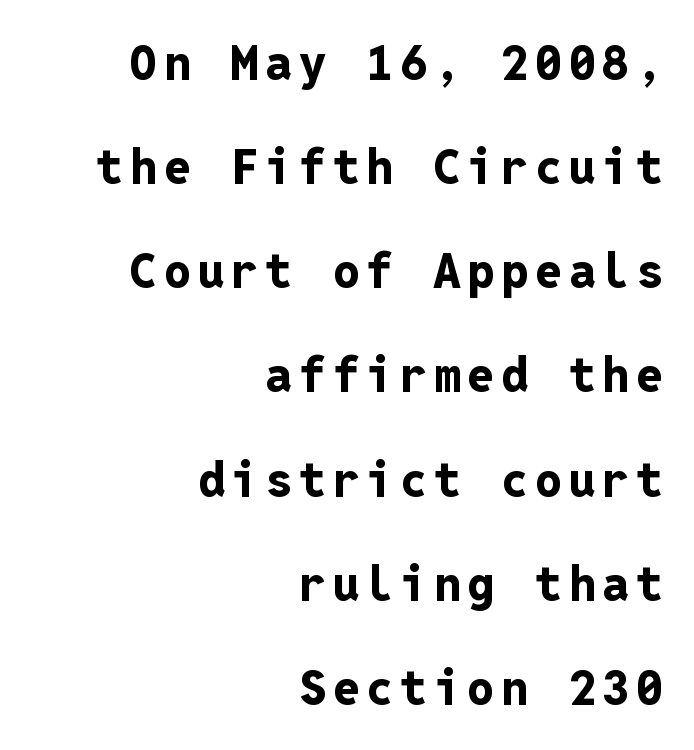
The image shows 48 px bold sans-serif type, upright, monospaced; set right-aligned, loose line spacing (2.17x), not underlined; low stroke contrast and a medium x-height.
